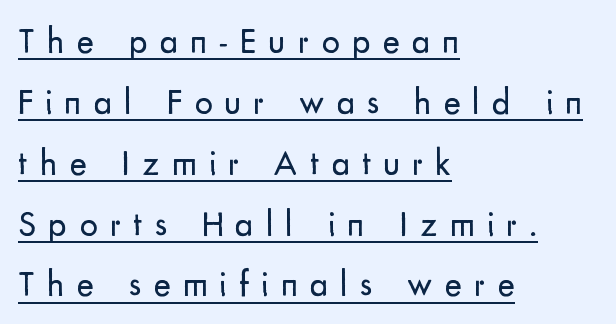
The image shows 36 px regular-weight sans-serif type, upright; set left-aligned, normal line spacing (1.69x), unusually wide letter spacing (+0.34 em), underlined; low stroke contrast and a small x-height.
